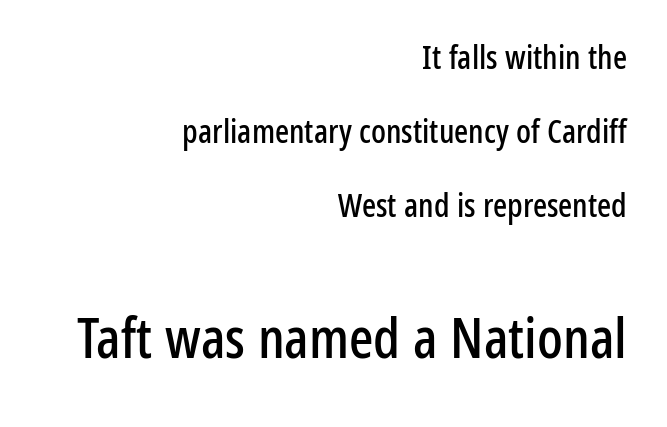
Q: Is the text italic (slanted)? A: No, it is upright.
Q: Is the typeface a serif or a sans-serif typeface? A: Sans-serif.
Q: Is the text underlined? A: No.
Q: How is the paragraph aligned? A: Right-aligned.
Q: Is the spacing between letters normal or unusually wide? A: Normal.
Q: Is the spacing between lines tight, normal or loose? A: Loose.
Q: Which block of text is set in a larger size, the first (top) or the second (bottom)? A: The second (bottom) one.
Q: Width (condensed, normal, or wide)? A: Condensed.
Q: Stroke contrast? A: Low.
Q: x-height? A: Medium.
Q: Monospaced? A: No.
